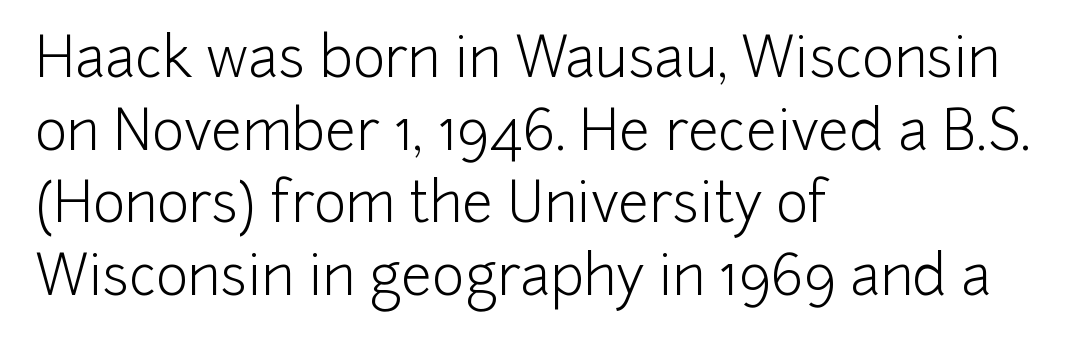
The image shows 55 px light sans-serif type, upright; set left-aligned, normal line spacing (1.32x), normal letter spacing, not underlined; low stroke contrast and a medium x-height.
